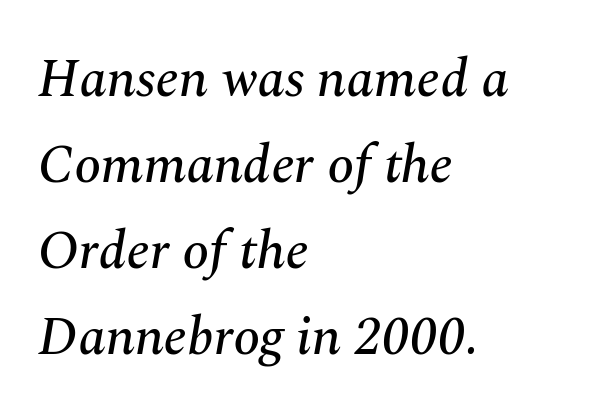
Q: Is the text italic (slanted)? A: Yes, it leans right by about 10 degrees.
Q: Is the typeface a serif or a sans-serif typeface? A: Serif.
Q: Is the text underlined? A: No.
Q: How is the paragraph aligned? A: Left-aligned.
Q: Is the spacing between letters normal or unusually wide? A: Normal.
Q: Is the spacing between lines tight, normal or loose? A: Normal.
Q: Width (condensed, normal, or wide)? A: Normal.
Q: Stroke contrast? A: Medium.
Q: x-height? A: Medium.
Q: Monospaced? A: No.
